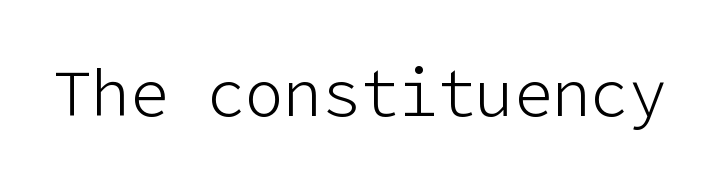
Summary of weight: not heavy and not bold. Does extra space separate the letters? No, they use regular spacing. The foot of each line stays bare and open. The passage shown is typeset with a sans-serif family. Do the letters lean? They stand straight.
